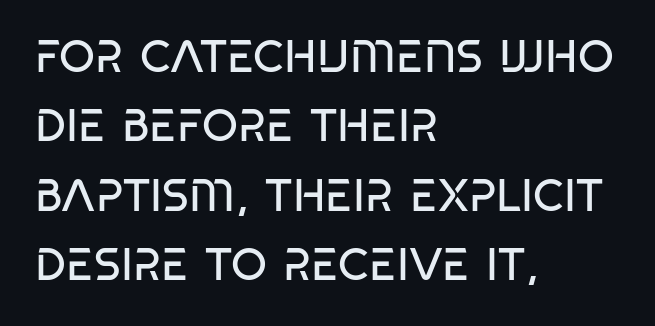
{"serif": "no", "bold": "no", "weight": "regular", "width": "condensed", "stroke_contrast": "low", "x_height": "large", "monospaced": "no", "underline": "no", "align": "left", "line_spacing": "normal", "line_spacing_ratio": 1.51, "letter_spacing": "normal", "letter_spacing_em": 0.0, "glyph_px": 46}
